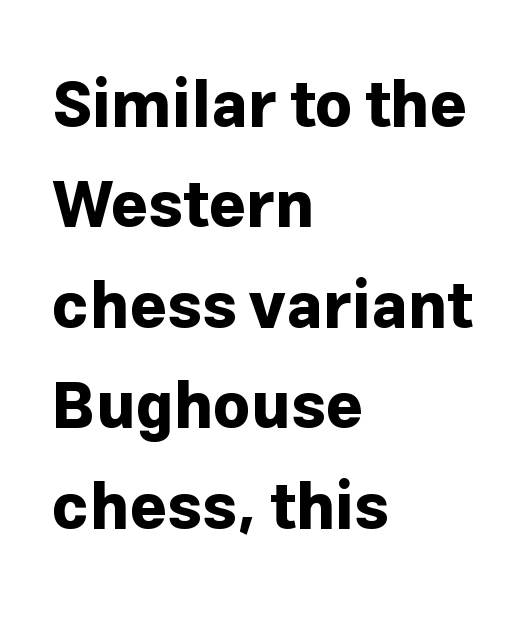
The font family rendered here belongs to the sans-serif group. This sample has the flowing, uneven cadence of proportional lettering. Every letter is thick-stroked: bold, no question. This sample keeps an unexceptional amount of space between lines. Any mark beneath the type? The region is blank.
